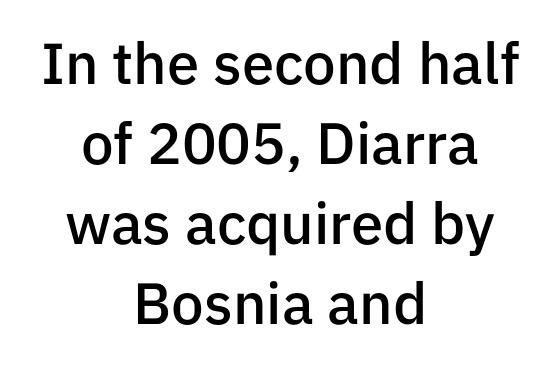
{"serif": "no", "italic": "no", "bold": "semi", "weight": "semibold", "width": "normal", "stroke_contrast": "low", "x_height": "medium", "monospaced": "no", "underline": "no", "align": "center", "line_spacing": "normal", "line_spacing_ratio": 1.38, "letter_spacing": "normal", "letter_spacing_em": 0.0, "glyph_px": 58}
